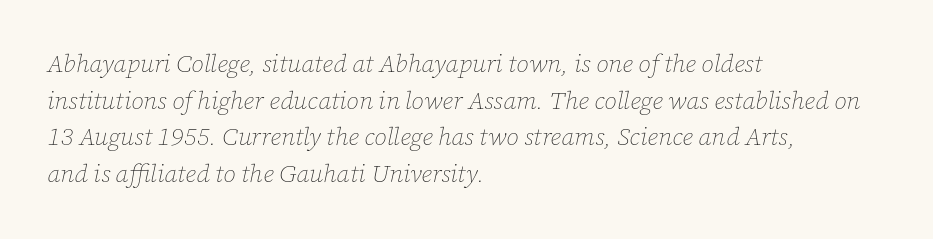
{"italic": "yes", "lean": "right", "slant_degrees": 12, "bold": "no", "underline": "no", "align": "left", "line_spacing": "normal", "line_spacing_ratio": 1.47, "letter_spacing": "normal", "letter_spacing_em": 0.0, "glyph_px": 25}
